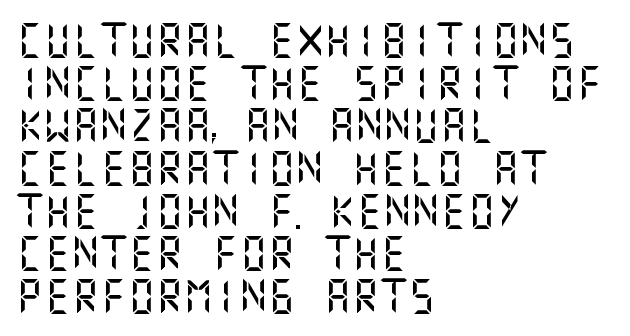
Q: Is the text italic (slanted)? A: No, it is upright.
Q: Is the typeface a serif or a sans-serif typeface? A: Sans-serif.
Q: Is the text underlined? A: No.
Q: How is the paragraph aligned? A: Left-aligned.
Q: Is the spacing between letters normal or unusually wide? A: Normal.
Q: Width (condensed, normal, or wide)? A: Normal.
Q: Stroke contrast? A: Medium.
Q: x-height? A: Large.
